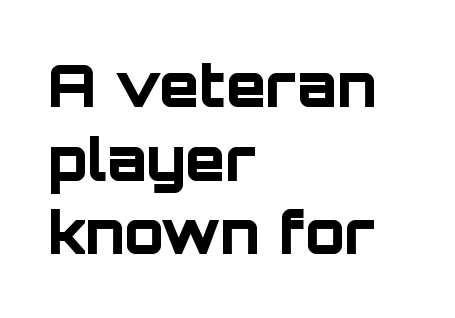
{"serif": "no", "italic": "no", "bold": "yes", "weight": "bold", "width": "normal", "stroke_contrast": "low", "x_height": "large", "monospaced": "no", "underline": "no", "align": "left", "line_spacing": "normal", "line_spacing_ratio": 1.27, "letter_spacing": "normal", "letter_spacing_em": 0.0, "glyph_px": 58}
